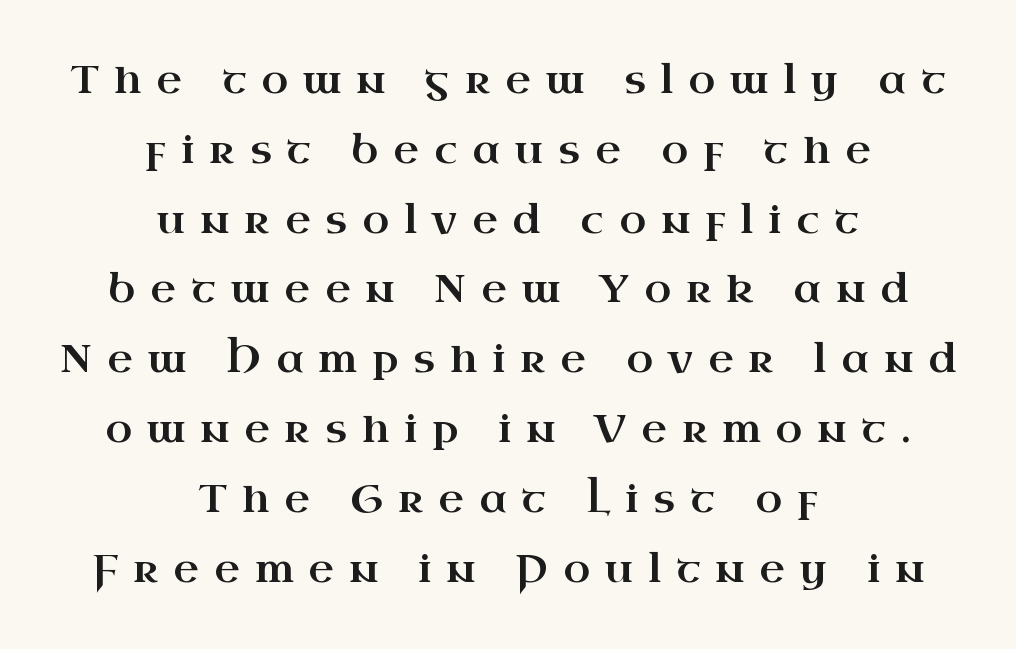
Q: Is the text italic (slanted)? A: No, it is upright.
Q: Is the typeface a serif or a sans-serif typeface? A: Serif.
Q: Is the text underlined? A: No.
Q: How is the paragraph aligned? A: Centered.
Q: Is the spacing between letters normal or unusually wide? A: Unusually wide.
Q: Width (condensed, normal, or wide)? A: Wide.
Q: Stroke contrast? A: High.
Q: x-height? A: Small.
Q: Monospaced? A: No.
